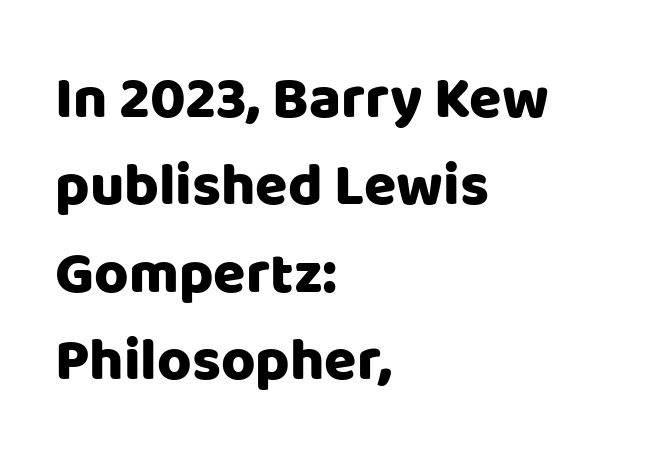
{"serif": "no", "italic": "no", "width": "normal", "stroke_contrast": "low", "x_height": "large", "monospaced": "no", "underline": "no", "align": "left", "line_spacing": "normal", "line_spacing_ratio": 1.48, "letter_spacing": "normal", "letter_spacing_em": 0.0, "glyph_px": 59}
